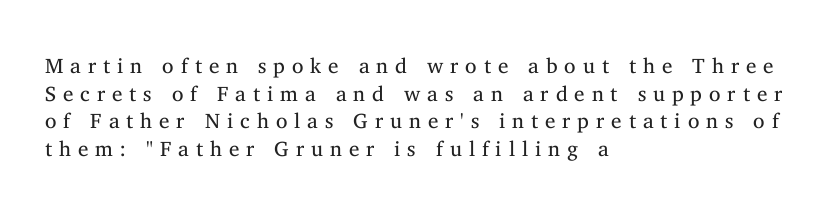
Stroke thickness stays within the range of a standard reading face or lighter. The area under the type is left untouched. You could only call the tracking loose — the letters float apart. Layout note: lines flush left. The specimen reads as upright at a glance. A typesetter would call this leading conventional body-copy spacing.
